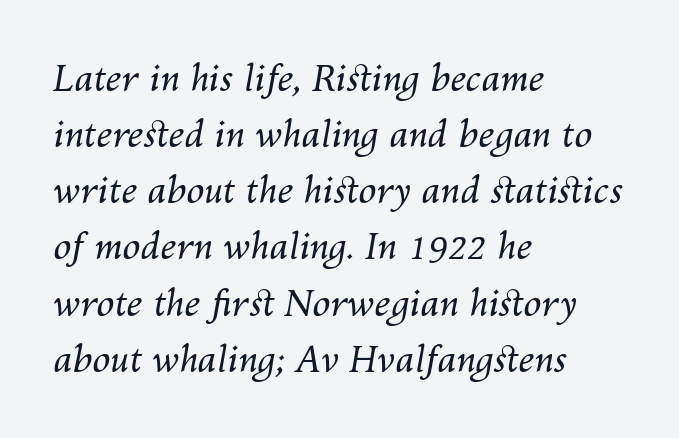
The image shows 36 px regular-weight type, italic (leaning right); set left-aligned, normal line spacing (1.56x), normal letter spacing, not underlined; medium stroke contrast and a medium x-height.
